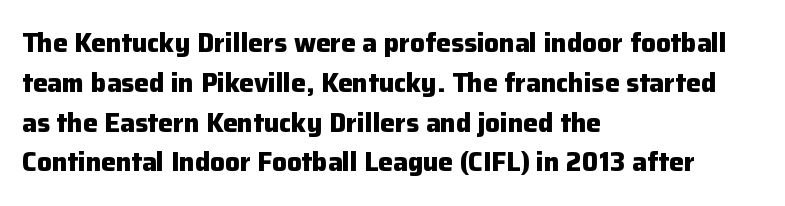
Q: Is the text bold? A: Yes.
Q: Is the text italic (slanted)? A: No, it is upright.
Q: Is the text underlined? A: No.
Q: How is the paragraph aligned? A: Left-aligned.
Q: Is the spacing between letters normal or unusually wide? A: Normal.
Q: Is the spacing between lines tight, normal or loose? A: Normal.
